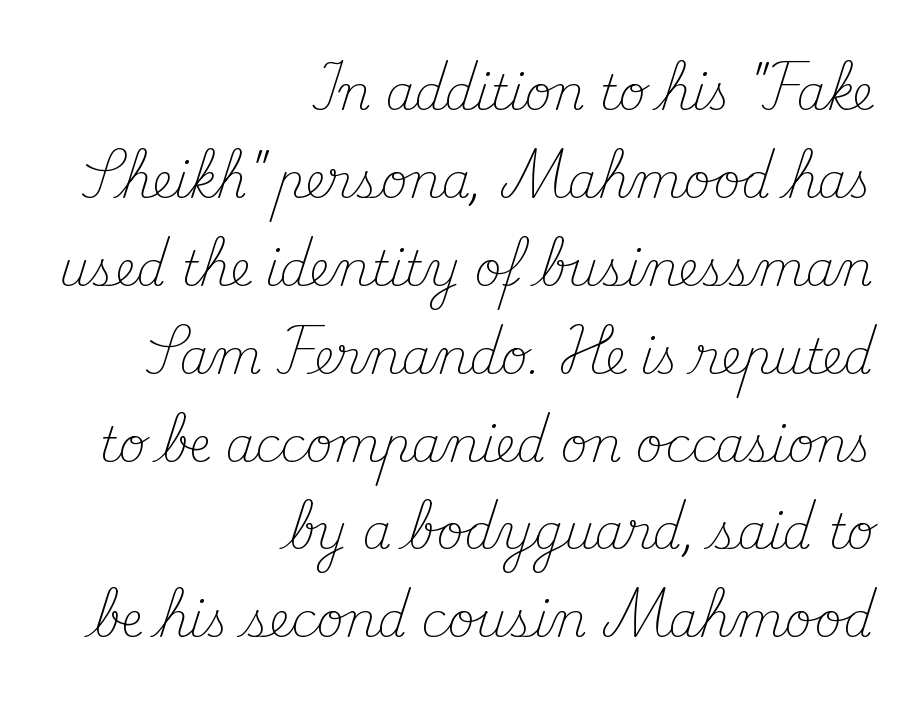
{"serif": "yes", "bold": "no", "weight": "light", "width": "normal", "stroke_contrast": "medium", "x_height": "small", "monospaced": "no", "underline": "no", "align": "right", "line_spacing_ratio": 1.87, "letter_spacing": "normal", "letter_spacing_em": 0.0, "glyph_px": 47}
